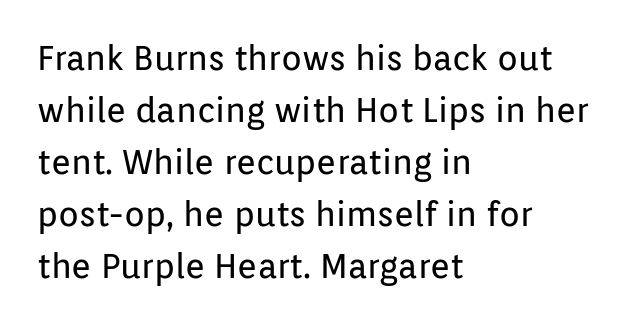
Q: Is the text bold? A: No.
Q: Is the text italic (slanted)? A: No, it is upright.
Q: Is the typeface a serif or a sans-serif typeface? A: Sans-serif.
Q: Is the text underlined? A: No.
Q: How is the paragraph aligned? A: Left-aligned.
Q: Is the spacing between letters normal or unusually wide? A: Normal.
Q: Is the spacing between lines tight, normal or loose? A: Normal.
Q: Width (condensed, normal, or wide)? A: Normal.
Q: Stroke contrast? A: Low.
Q: x-height? A: Medium.
Q: Monospaced? A: No.
